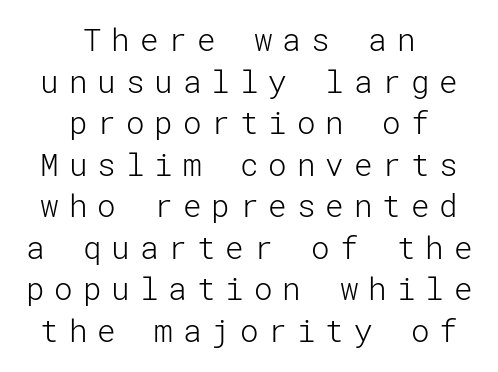
The lettering holds an erect, upright posture throughout. Check the space under the baseline: it is left empty. The gaps between neighbouring characters are conspicuously large. The passage shown is typeset with a sans-serif family. The rendering positions every line midway between the sides. Stems here are at most as thick as an everyday book face.
